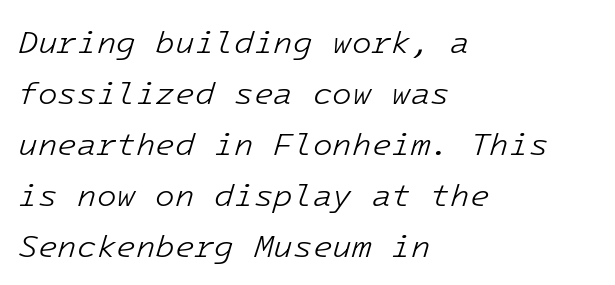
It's the slanting kind of type. A typesetter would call this monospace, since all characters share one set width. The leading is moderate, giving the passage an even texture. Does extra space separate the letters? No, they use regular spacing. Alignment: flush left. Bold? No — there's no thickening of the strokes.
